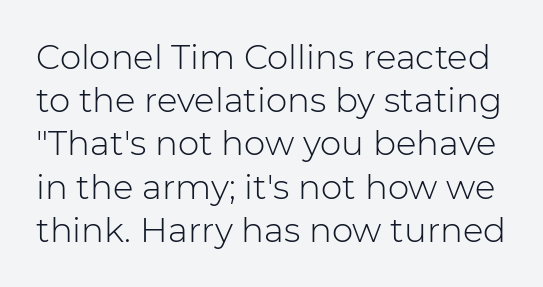
Tracking value appears to be zero — textbook default spacing. A sans-serif font was chosen for this passage. The string is rendered with underlining switched off. The specimen reads as upright at a glance. Think of a printed novel: that variable character pitch is what you see here.
